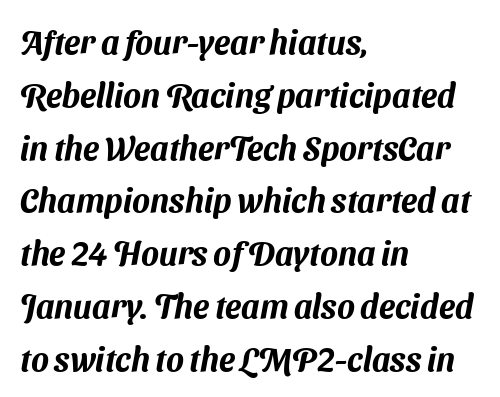
Reading down the block, your eye returns to a fixed left position each line. If you measured baseline to baseline, you'd find a middling distance. Words float on clear page, feet unadorned. These lines are rendered in a variable-pitch font. The rendering keeps characters at their native spacing.
